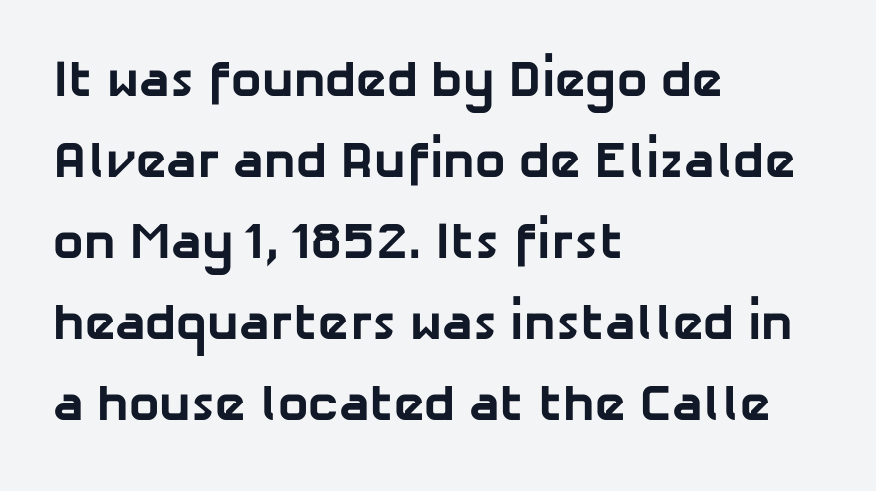
{"serif": "no", "bold": "yes", "weight": "bold", "width": "normal", "stroke_contrast": "low", "x_height": "medium", "monospaced": "no", "underline": "no", "align": "left", "line_spacing": "normal", "line_spacing_ratio": 1.59, "letter_spacing": "normal", "letter_spacing_em": 0.0, "glyph_px": 51}
